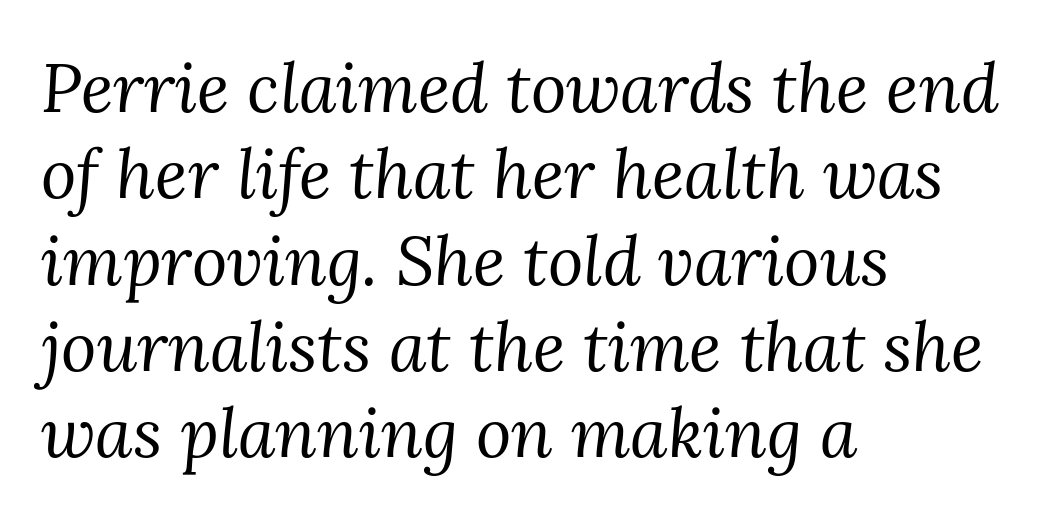
{"serif": "yes", "italic": "yes", "lean": "right", "slant_degrees": 3, "bold": "no", "weight": "regular", "width": "normal", "stroke_contrast": "medium", "x_height": "medium", "monospaced": "no", "underline": "no", "align": "left", "line_spacing": "normal", "line_spacing_ratio": 1.27, "letter_spacing": "normal", "letter_spacing_em": 0.0, "glyph_px": 68}
